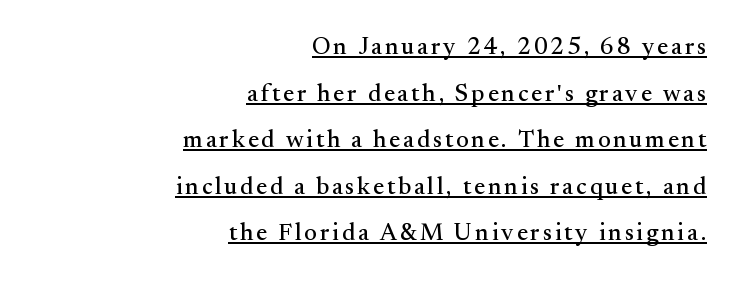
{"italic": "no", "underline": "yes", "align": "right", "line_spacing": "loose", "line_spacing_ratio": 1.94, "glyph_px": 24}
